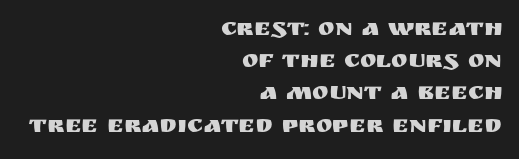
The image shows 25 px text type, upright; set right-aligned, normal line spacing (1.29x), normal letter spacing, not underlined.
